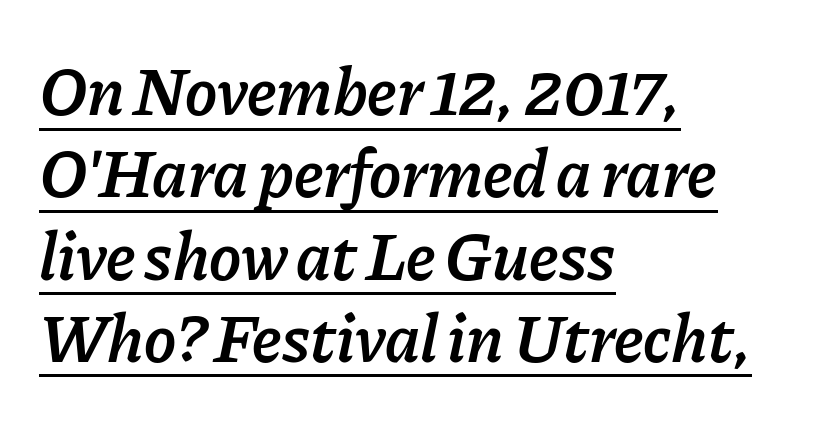
{"italic": "yes", "lean": "right", "slant_degrees": 11, "bold": "semi", "weight": "semibold", "width": "normal", "stroke_contrast": "low", "x_height": "medium", "monospaced": "no", "underline": "yes", "align": "left", "line_spacing_ratio": 1.21, "letter_spacing": "normal", "letter_spacing_em": 0.0, "glyph_px": 68}
